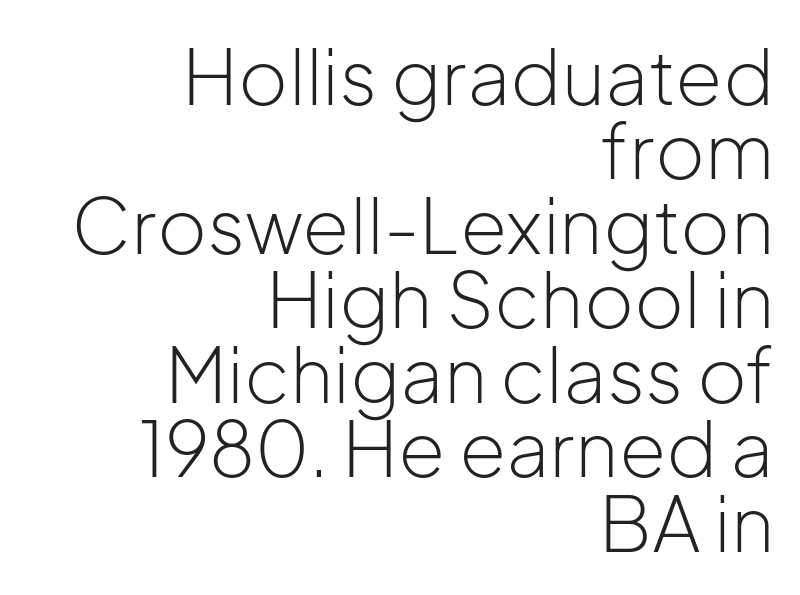
{"serif": "no", "italic": "no", "bold": "no", "weight": "light", "width": "normal", "stroke_contrast": "low", "x_height": "medium", "monospaced": "no", "underline": "no", "align": "right", "line_spacing": "tight", "line_spacing_ratio": 0.98, "letter_spacing": "normal", "letter_spacing_em": 0.0, "glyph_px": 76}
